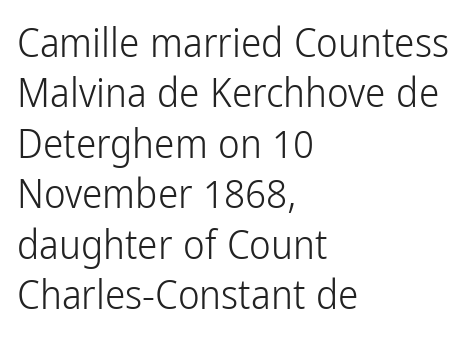
The image shows 41 px light, condensed sans-serif type, upright; set left-aligned, line spacing 1.23x, normal letter spacing, not underlined; low stroke contrast and a medium x-height.
